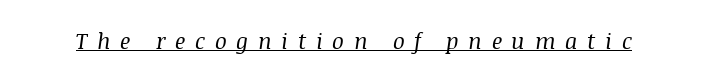
The tracking jumps out immediately: characters are airy and widely separated. The font sits on the lighter half of the weight spectrum, regular included. A typographer would call this underscored text. Designer's note — italics engaged.
